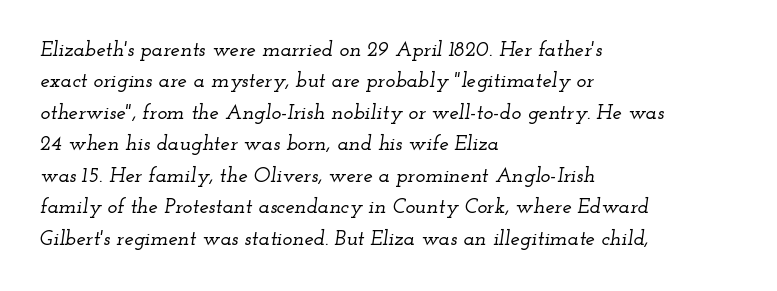
Q: Is the text italic (slanted)? A: Yes, it leans right by about 12 degrees.
Q: Is the text underlined? A: No.
Q: How is the paragraph aligned? A: Left-aligned.
Q: Is the spacing between letters normal or unusually wide? A: Normal.
Q: Is the spacing between lines tight, normal or loose? A: Normal.
